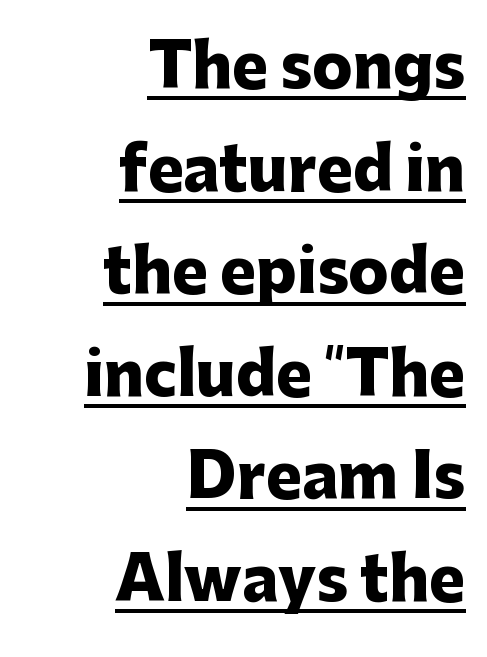
{"serif": "no", "italic": "no", "bold": "yes", "weight": "heavy", "width": "normal", "stroke_contrast": "low", "x_height": "medium", "monospaced": "no", "underline": "yes", "align": "right", "line_spacing_ratio": 1.71, "letter_spacing": "normal", "letter_spacing_em": 0.0, "glyph_px": 60}
